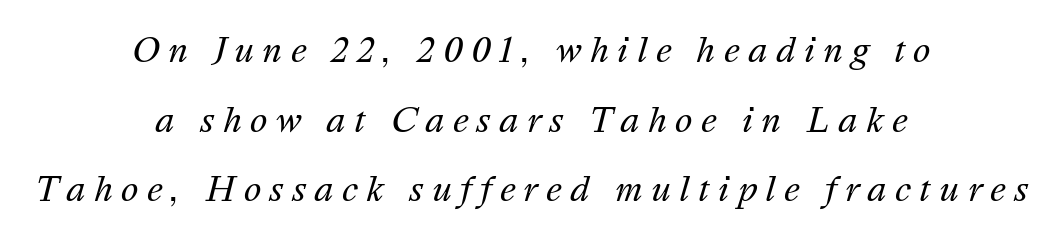
Descenders hang freely into open space. Note the varied advance widths — an 'i' is clearly narrower than an 'm'. Ink coverage per letter is moderate at most. Students, note that the glyphs here are deliberately spaced far apart. Does the leading feel generous? Absolutely, it's lavish.
